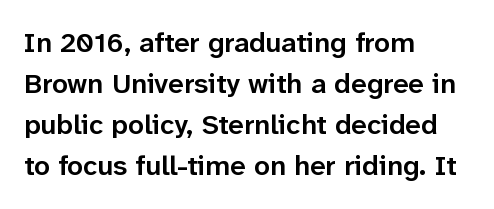
Caption: standard tracking, unaltered. Grotesque or geometric, the face here clearly has no serifs. The letters stand upright; this is a roman face. How heavy is the stroke? Medium-heavy — a semibold, shy of bold. Reading down the column, the eye jumps a familiar distance to each next line. The passage shown is not underscored anywhere.
